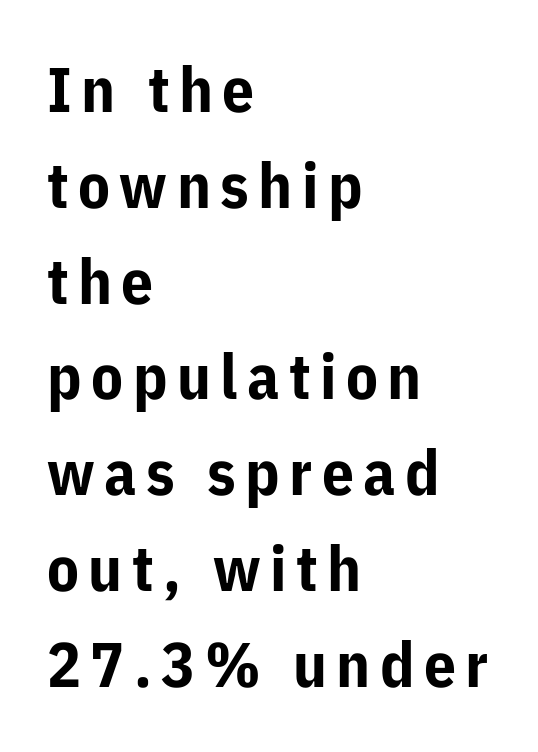
Evenly set lines give the paragraph a standard silhouette. When letters stand straight like this, we call the style roman or upright. The area under the type is left untouched. Layout note: lines flush left. Look at the bottom of the vertical strokes: they stop flat, with no serifs. Is this a fixed-width face? No — the glyphs have proportional, varying widths.
